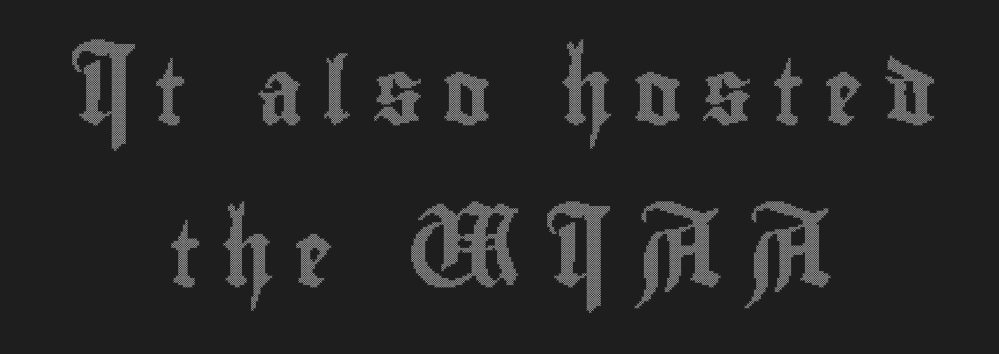
Q: Is the text italic (slanted)? A: No, it is upright.
Q: Is the text underlined? A: No.
Q: How is the paragraph aligned? A: Centered.
Q: Is the spacing between letters normal or unusually wide? A: Unusually wide.
Q: Is the spacing between lines tight, normal or loose? A: Loose.
Q: Width (condensed, normal, or wide)? A: Condensed.
Q: x-height? A: Small.
Q: Monospaced? A: No.
